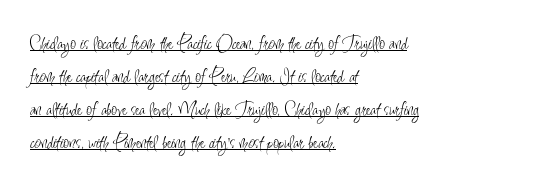
Q: Is the text bold? A: No.
Q: Is the text underlined? A: Yes.
Q: How is the paragraph aligned? A: Left-aligned.
Q: Is the spacing between letters normal or unusually wide? A: Normal.
Q: Is the spacing between lines tight, normal or loose? A: Normal.
